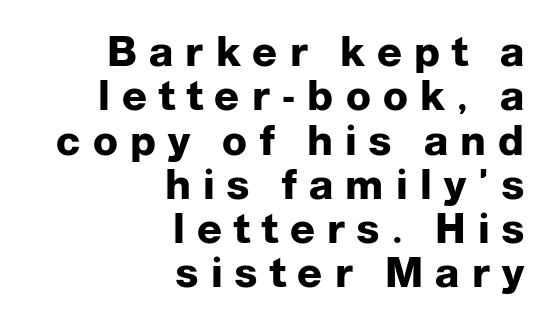
The image shows 41 px heavy sans-serif type, upright; set right-aligned, tight line spacing (1.08x), unusually wide letter spacing (+0.3 em), not underlined; low stroke contrast and a medium x-height.
